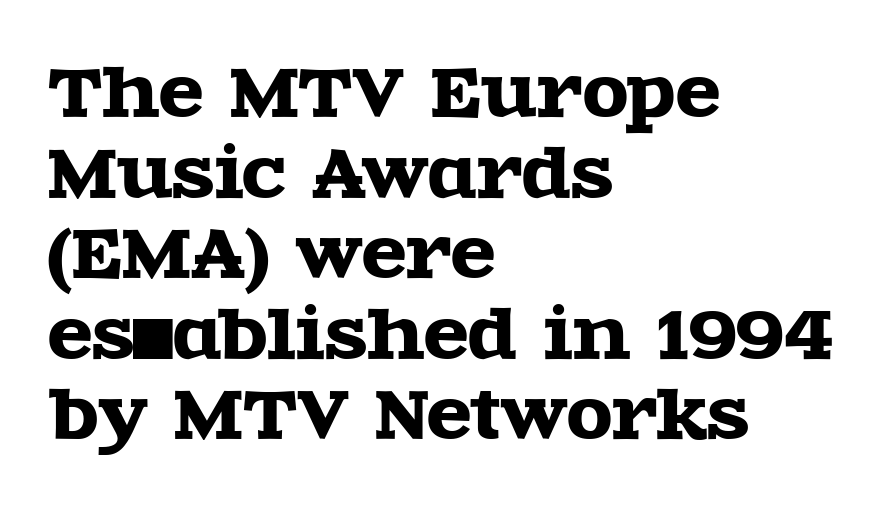
This sample has the flowing, uneven cadence of proportional lettering. One-word summary of the alignment: left. Short note: letters normally spaced. The space beneath each line is pristine and unruled. Serifs: yes, visible at the terminals of the letterforms. The letters stand straight up with perfectly vertical stems.
